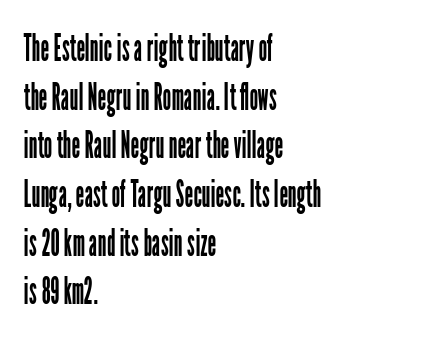
{"serif": "no", "italic": "no", "bold": "no", "weight": "regular", "width": "condensed", "stroke_contrast": "low", "x_height": "medium", "monospaced": "no", "underline": "no", "align": "left", "line_spacing": "normal", "line_spacing_ratio": 1.28, "letter_spacing": "normal", "letter_spacing_em": 0.0, "glyph_px": 38}
